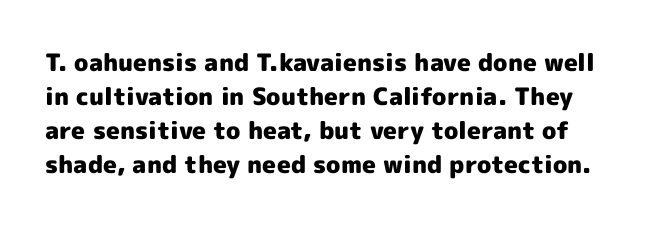
The image shows 24 px bold type, upright; set normal line spacing (1.41x), normal letter spacing, not underlined.
